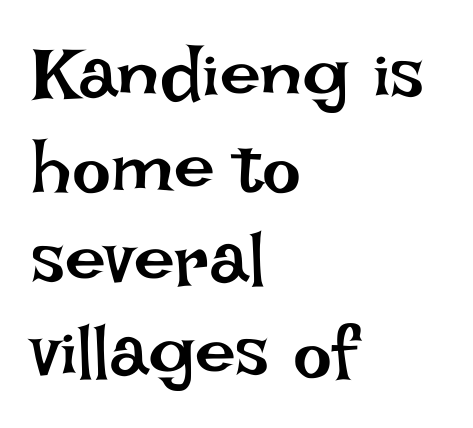
{"italic": "no", "bold": "no", "weight": "regular", "width": "normal", "stroke_contrast": "low", "x_height": "large", "monospaced": "no", "underline": "no", "align": "left", "line_spacing": "normal", "line_spacing_ratio": 1.27, "letter_spacing": "normal", "letter_spacing_em": 0.0, "glyph_px": 73}
